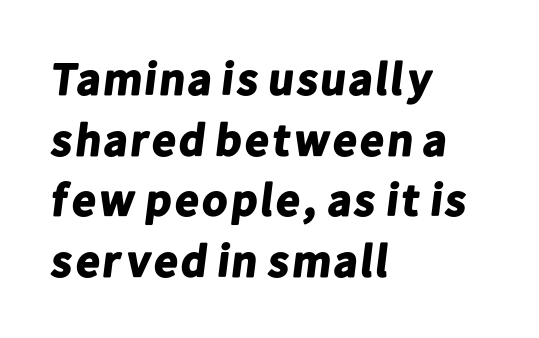
{"serif": "no", "bold": "yes", "weight": "bold", "width": "normal", "stroke_contrast": "low", "x_height": "medium", "monospaced": "no", "underline": "no", "align": "left", "line_spacing": "normal", "line_spacing_ratio": 1.32, "letter_spacing": "normal", "letter_spacing_em": 0.0, "glyph_px": 46}
